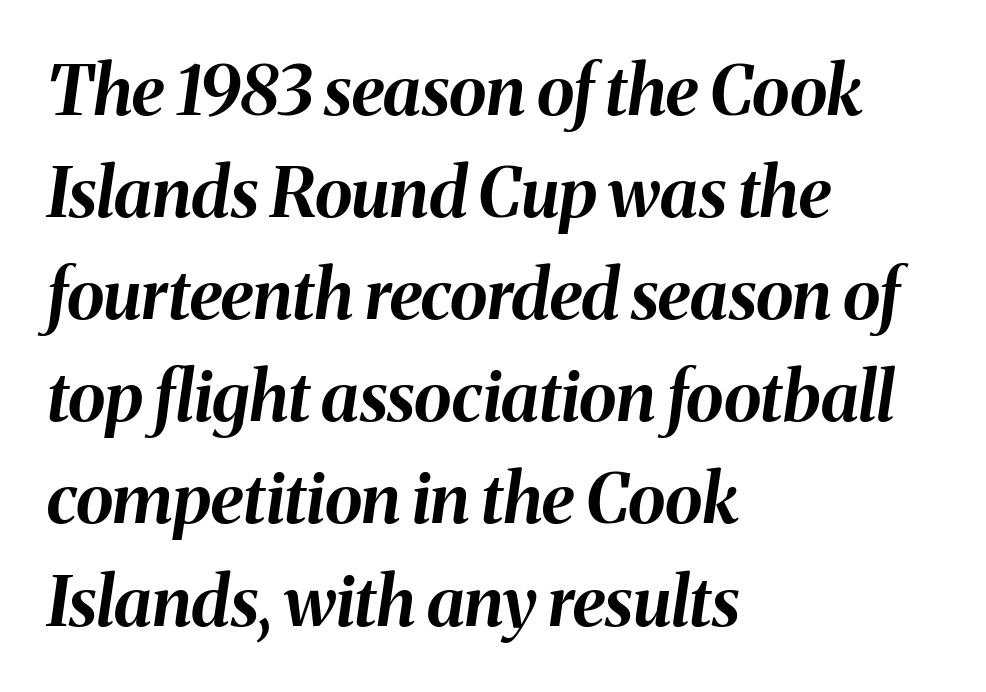
The image shows 69 px bold type, italic (leaning right); set left-aligned, normal line spacing (1.48x), normal letter spacing, not underlined; medium stroke contrast and a medium x-height.
